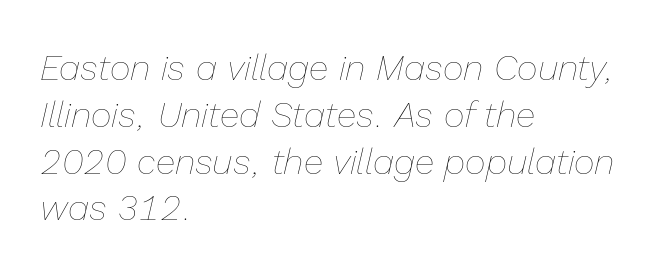
The tracking reads as untouched default to a designer's eye. A typesetter would call this leading conventional body-copy spacing. Anything drawn beneath the words? Only blank space. Reading down the block, your eye returns to a fixed left position each line. No extra ink here — the face is not bold. The face used here is proportionally spaced, like ordinary book or web type.
